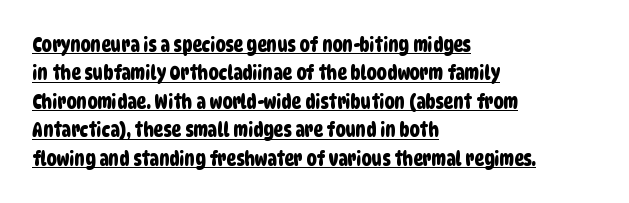
You could call the tracking neutral — neither tight nor loose. Evenly set lines give the paragraph a standard silhouette. Caption: multi-line text, flush left, ragged right. Underlined type.
